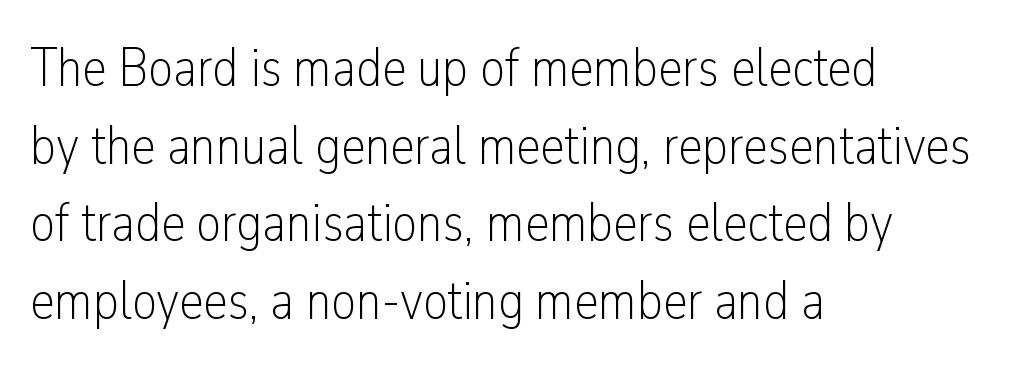
{"serif": "no", "italic": "no", "bold": "no", "weight": "light", "width": "condensed", "stroke_contrast": "low", "x_height": "medium", "monospaced": "no", "underline": "no", "align": "left", "line_spacing": "normal", "line_spacing_ratio": 1.41, "letter_spacing": "normal", "letter_spacing_em": 0.0, "glyph_px": 55}
